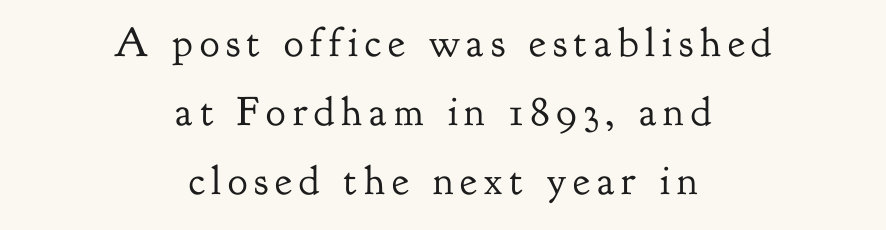
Q: Is the text bold? A: No.
Q: Is the text italic (slanted)? A: No, it is upright.
Q: Is the typeface a serif or a sans-serif typeface? A: Serif.
Q: Is the text underlined? A: No.
Q: How is the paragraph aligned? A: Centered.
Q: Is the spacing between lines tight, normal or loose? A: Normal.
Q: Width (condensed, normal, or wide)? A: Normal.
Q: Stroke contrast? A: Low.
Q: x-height? A: Small.
Q: Monospaced? A: No.
